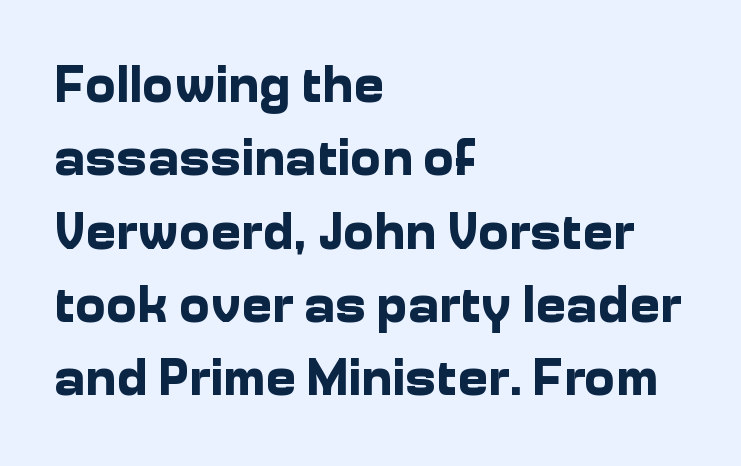
No extra tracking has been applied to these lines. Each letter keeps its own natural width here, so spacing adapts to shape. A sans-serif font was chosen for this passage. Leftover space on each line is placed entirely after the last word. Bare-footed words on every line.
